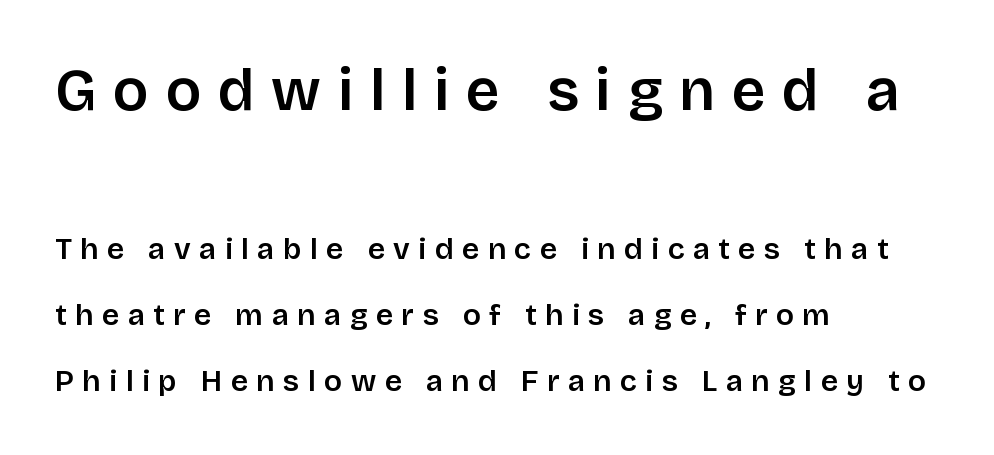
{"serif": "no", "italic": "no", "bold": "semi", "weight": "semibold", "width": "normal", "stroke_contrast": "low", "x_height": "large", "monospaced": "no", "underline": "no", "align": "left", "line_spacing": "loose", "line_spacing_ratio": 2.19, "letter_spacing": "wide", "letter_spacing_em": 0.28, "larger_block": "first", "size_ratio": 1.97, "glyph_px": 59}
